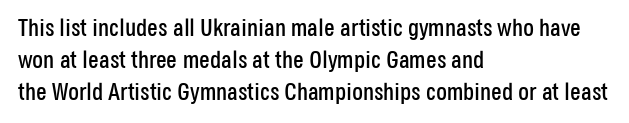
The image shows 24 px text type, upright; set left-aligned, normal line spacing (1.33x), normal letter spacing, not underlined.
